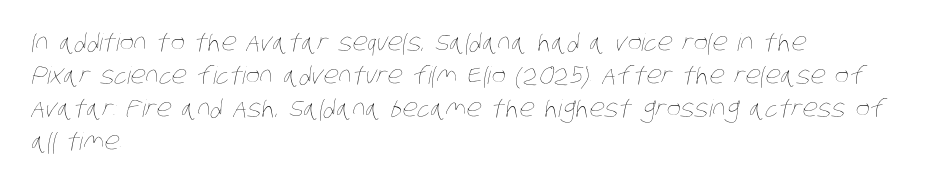
{"bold": "no", "underline": "no", "align": "left", "line_spacing": "normal", "line_spacing_ratio": 1.37, "letter_spacing": "normal", "letter_spacing_em": 0.0, "glyph_px": 24}
